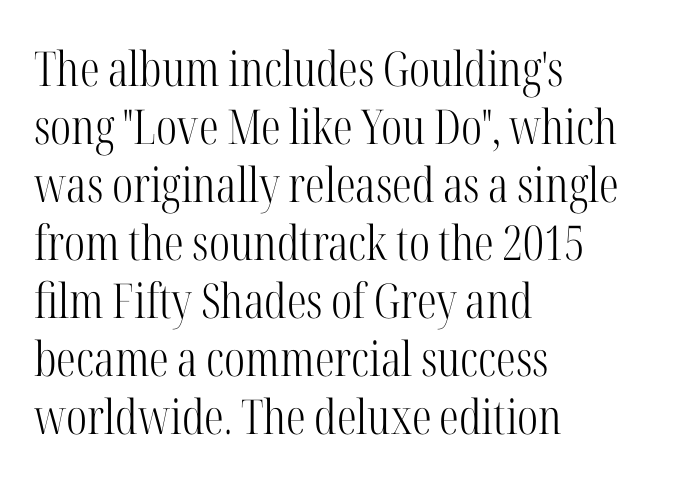
The image shows 48 px light, condensed serif type, upright; set left-aligned, line spacing 1.21x, normal letter spacing, not underlined; high stroke contrast and a medium x-height.
